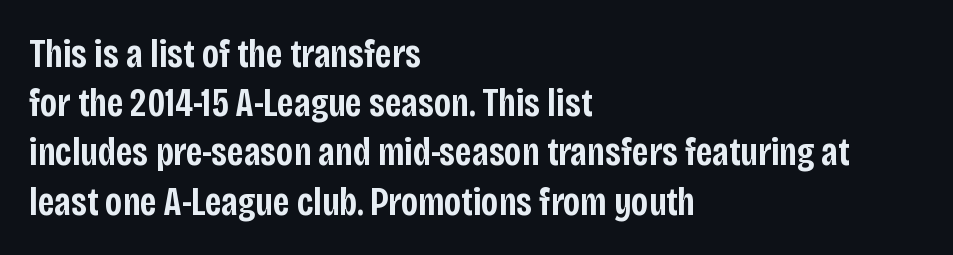
Q: Is the text bold? A: Semi-bold.
Q: Is the text italic (slanted)? A: No, it is upright.
Q: Is the typeface a serif or a sans-serif typeface? A: Sans-serif.
Q: Is the text underlined? A: No.
Q: How is the paragraph aligned? A: Left-aligned.
Q: Is the spacing between letters normal or unusually wide? A: Normal.
Q: Width (condensed, normal, or wide)? A: Condensed.
Q: Stroke contrast? A: Low.
Q: x-height? A: Large.
Q: Monospaced? A: No.
